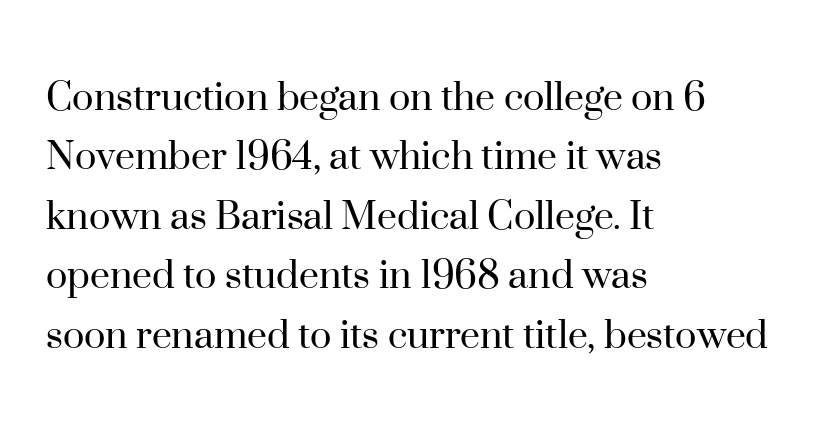
The space beneath each line is pristine and unruled. You can tell from the footed stems that serif type was used. The letters advance in unequal steps, a hallmark of proportional type. Is there any slant? The stems are plumb. The type is set solid horizontally, with unmodified tracking. Vertical spacing — default.
